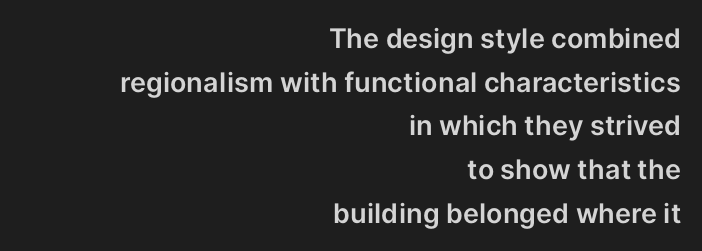
{"italic": "no", "underline": "no", "align": "right", "line_spacing": "normal", "line_spacing_ratio": 1.62, "letter_spacing": "normal", "letter_spacing_em": 0.0, "glyph_px": 27}
